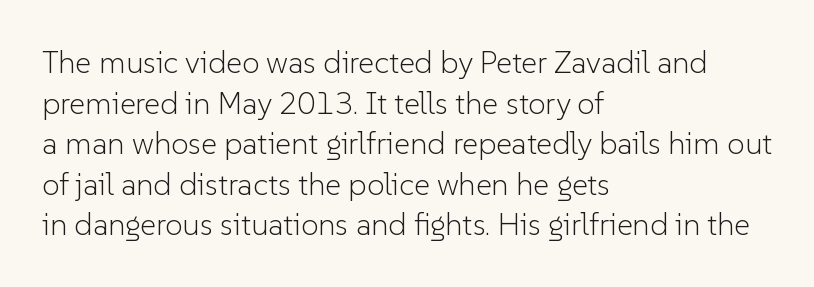
Q: Is the text bold? A: No.
Q: Is the text italic (slanted)? A: No, it is upright.
Q: Is the typeface a serif or a sans-serif typeface? A: Sans-serif.
Q: Is the text underlined? A: No.
Q: How is the paragraph aligned? A: Left-aligned.
Q: Is the spacing between letters normal or unusually wide? A: Normal.
Q: Is the spacing between lines tight, normal or loose? A: Normal.
Q: Width (condensed, normal, or wide)? A: Normal.
Q: Stroke contrast? A: Low.
Q: x-height? A: Medium.
Q: Monospaced? A: No.
